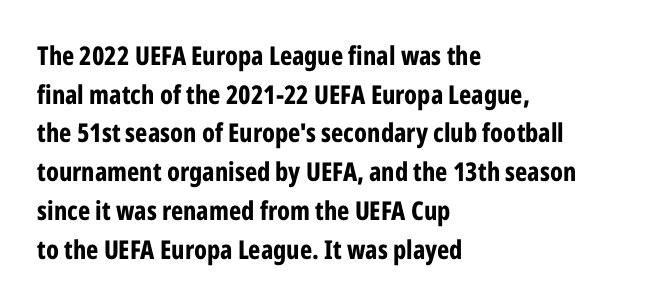
{"italic": "no", "bold": "yes", "underline": "no", "align": "left", "line_spacing": "normal", "line_spacing_ratio": 1.49, "letter_spacing": "normal", "letter_spacing_em": 0.0, "glyph_px": 26}
